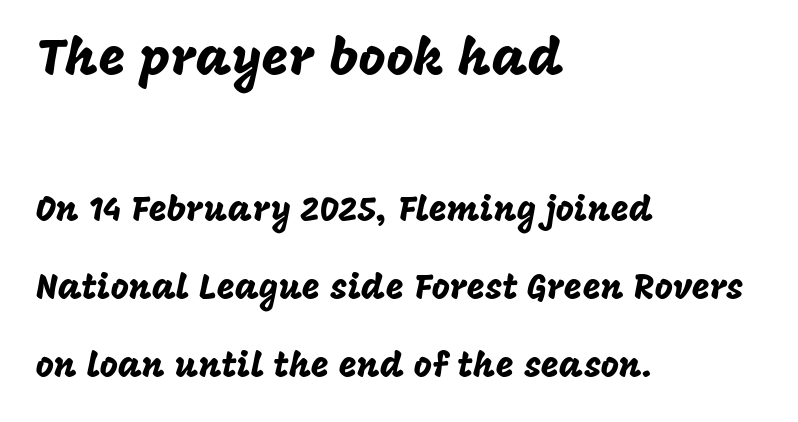
Q: Is the text italic (slanted)? A: Yes.
Q: Is the typeface a serif or a sans-serif typeface? A: Sans-serif.
Q: Is the text underlined? A: No.
Q: How is the paragraph aligned? A: Left-aligned.
Q: Is the spacing between letters normal or unusually wide? A: Normal.
Q: Is the spacing between lines tight, normal or loose? A: Loose.
Q: Which block of text is set in a larger size, the first (top) or the second (bottom)? A: The first (top) one.
Q: Width (condensed, normal, or wide)? A: Normal.
Q: Stroke contrast? A: Low.
Q: x-height? A: Large.
Q: Monospaced? A: No.
